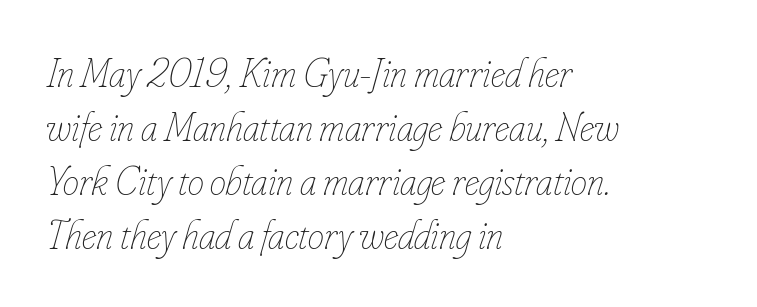
The typography opts for an oblique posture over an upright one. Think of a printed novel: that variable character pitch is what you see here. Stroke mass is kept to a normal reading level or below. What's the leading like? Ordinary, nothing unusual. The string is rendered with underlining switched off. Standard letterfit; no display-style spreading of the glyphs.
